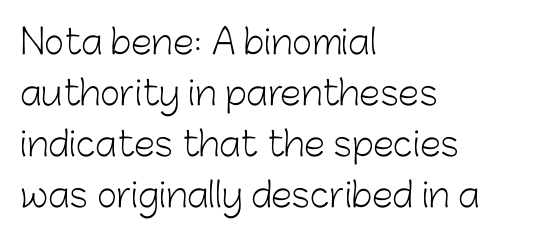
Nobody drew a line under any word here. Is this a fixed-width face? No — the glyphs have proportional, varying widths. Baseline-to-baseline distance is the conventional proportion of letter height. Compared with typical body copy, the letter spacing here is the same. The lettering stays uniformly vertical, giving the passage a roman look.
